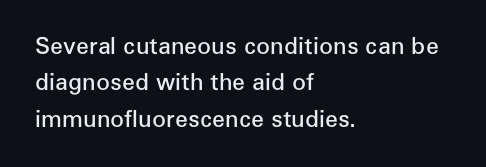
Q: Is the text bold? A: Semi-bold.
Q: Is the text italic (slanted)? A: No, it is upright.
Q: Is the text underlined? A: No.
Q: How is the paragraph aligned? A: Left-aligned.
Q: Is the spacing between letters normal or unusually wide? A: Normal.
Q: Is the spacing between lines tight, normal or loose? A: Normal.
